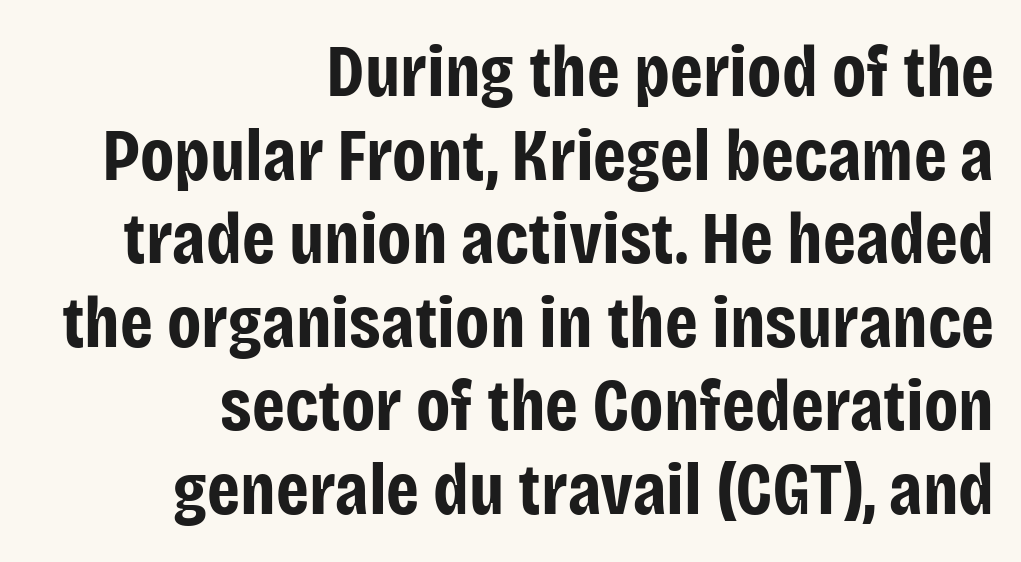
{"serif": "no", "italic": "no", "bold": "yes", "weight": "bold", "width": "condensed", "stroke_contrast": "low", "x_height": "large", "monospaced": "no", "underline": "no", "align": "right", "line_spacing": "tight", "line_spacing_ratio": 1.13, "letter_spacing": "normal", "letter_spacing_em": 0.0, "glyph_px": 74}
